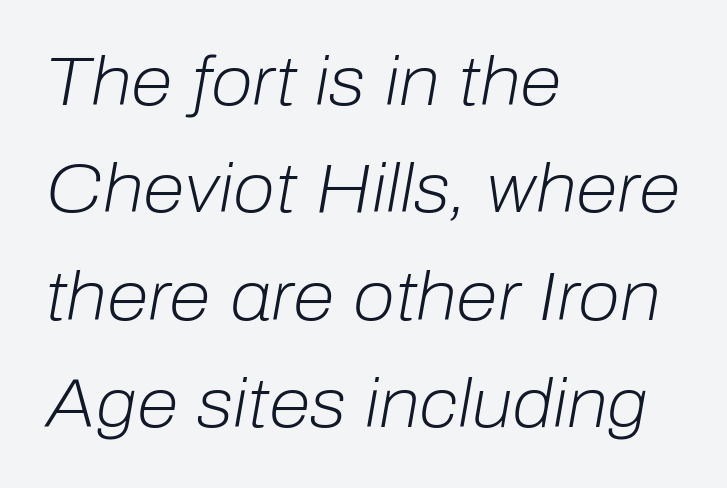
Here the designer chose a conventional face with non-uniform glyph widths. All the whitespace from short lines collects on the right. Ink coverage per letter is moderate at most. Designer's note — italics engaged. Anything drawn beneath the words? Only blank space. These lines sit exactly where default settings would place them.
